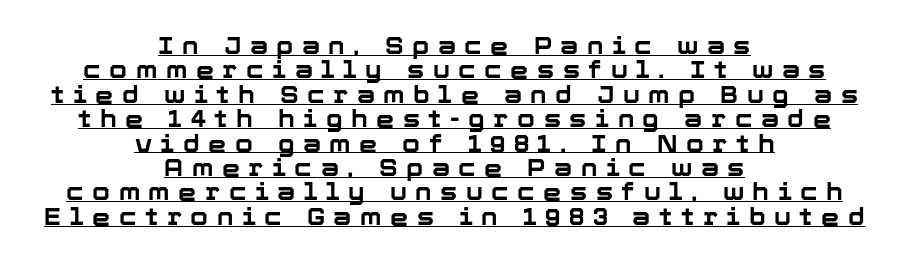
{"italic": "no", "bold": "yes", "underline": "yes", "align": "center", "line_spacing": "tight", "line_spacing_ratio": 1.06, "letter_spacing": "wide", "letter_spacing_em": 0.37, "glyph_px": 23}
